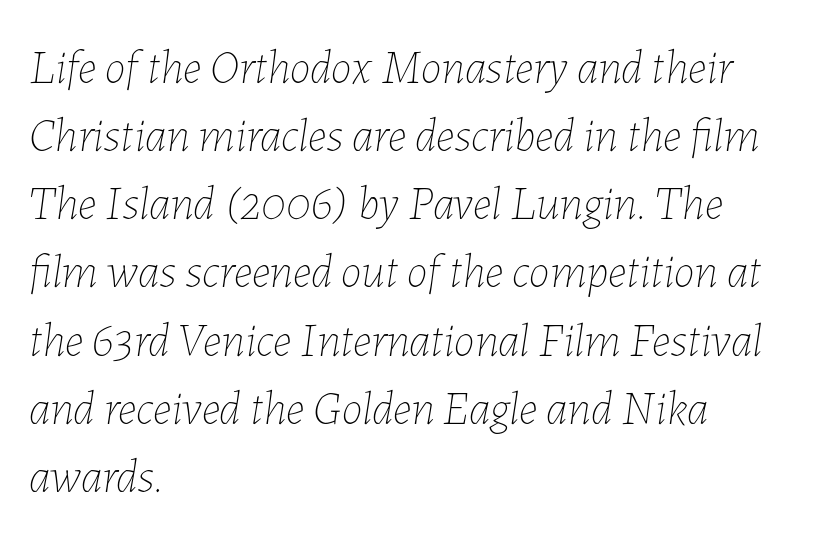
The image shows 47 px thin type, italic (leaning right); set left-aligned, normal line spacing (1.45x), normal letter spacing, not underlined; low stroke contrast and a medium x-height.
